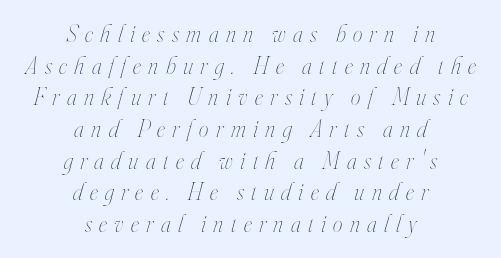
{"italic": "yes", "lean": "right", "slant_degrees": 16, "bold": "no", "underline": "no", "align": "center", "line_spacing": "normal", "line_spacing_ratio": 1.32, "letter_spacing": "wide", "letter_spacing_em": 0.31, "glyph_px": 24}
